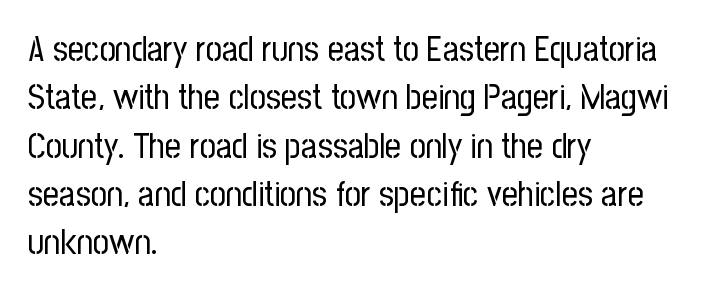
Q: Is the text bold? A: No.
Q: Is the text italic (slanted)? A: No, it is upright.
Q: Is the typeface a serif or a sans-serif typeface? A: Sans-serif.
Q: Is the text underlined? A: No.
Q: How is the paragraph aligned? A: Left-aligned.
Q: Is the spacing between letters normal or unusually wide? A: Normal.
Q: Is the spacing between lines tight, normal or loose? A: Normal.
Q: Width (condensed, normal, or wide)? A: Condensed.
Q: Stroke contrast? A: Low.
Q: x-height? A: Medium.
Q: Monospaced? A: No.
